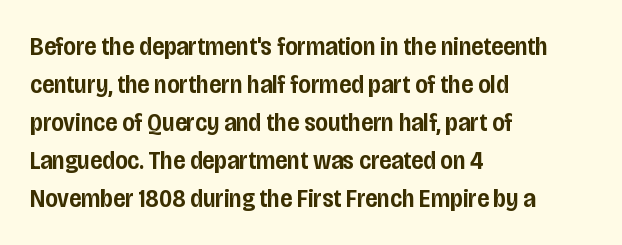
The image shows 26 px text type, upright; set left-aligned, normal line spacing (1.46x), normal letter spacing, not underlined.
